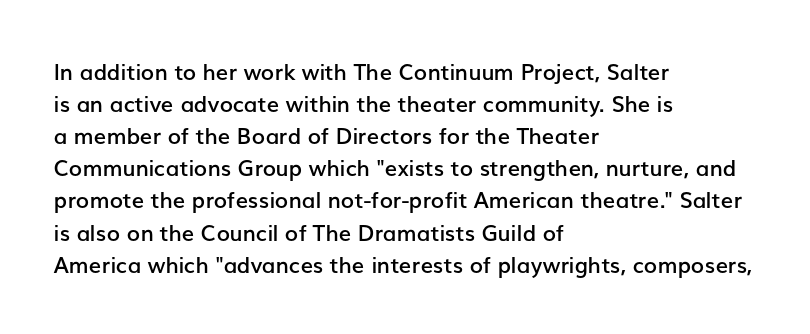
Check the space under the baseline: it is left empty. Style check: upright. The sample has been set in demibold, a notch under bold. Words appear dense and cohesive because spacing is normal. In terms of leading, this rendering sits right in the middle. Where is the straight margin? On the left.
